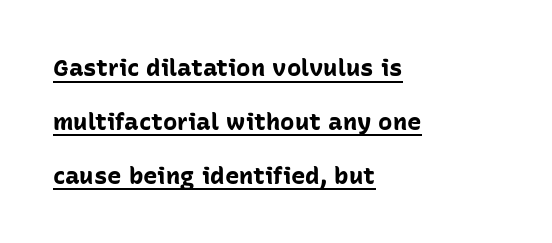
{"italic": "no", "bold": "yes", "underline": "yes", "align": "left", "line_spacing": "loose", "line_spacing_ratio": 2.24, "letter_spacing": "normal", "letter_spacing_em": 0.0, "glyph_px": 24}
